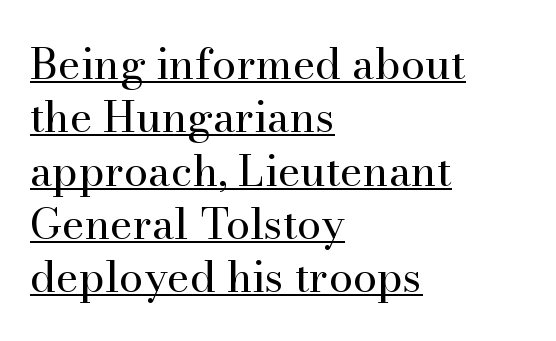
The image shows 43 px regular-weight serif type, upright; set left-aligned, line spacing 1.24x, normal letter spacing, underlined; high stroke contrast and a small x-height.
